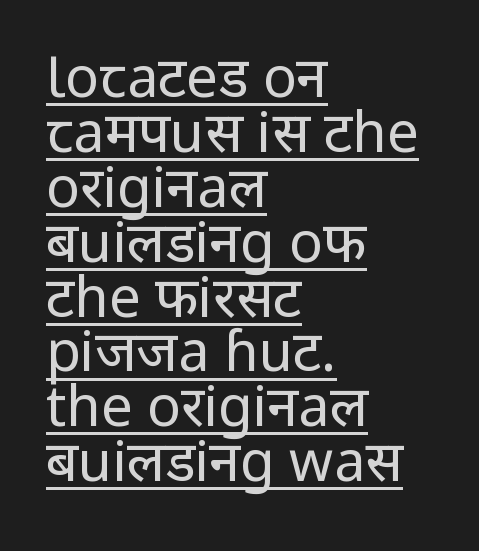
{"serif": "no", "italic": "no", "bold": "no", "weight": "regular", "width": "normal", "stroke_contrast": "low", "x_height": "medium", "monospaced": "no", "underline": "yes", "align": "left", "line_spacing": "tight", "line_spacing_ratio": 0.98, "letter_spacing": "normal", "letter_spacing_em": 0.0, "glyph_px": 56}
